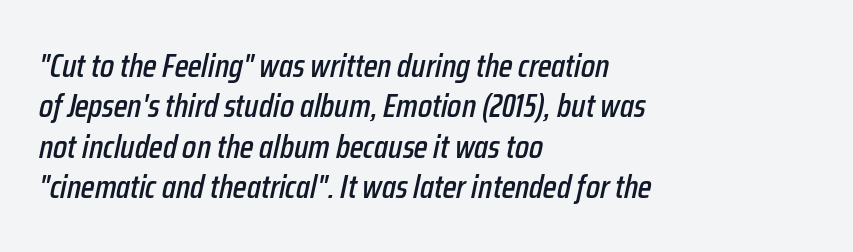
Q: Is the text italic (slanted)? A: Yes, it leans right by about 12 degrees.
Q: Is the text underlined? A: No.
Q: How is the paragraph aligned? A: Left-aligned.
Q: Is the spacing between letters normal or unusually wide? A: Normal.
Q: Width (condensed, normal, or wide)? A: Condensed.
Q: Stroke contrast? A: Low.
Q: x-height? A: Medium.
Q: Monospaced? A: No.
